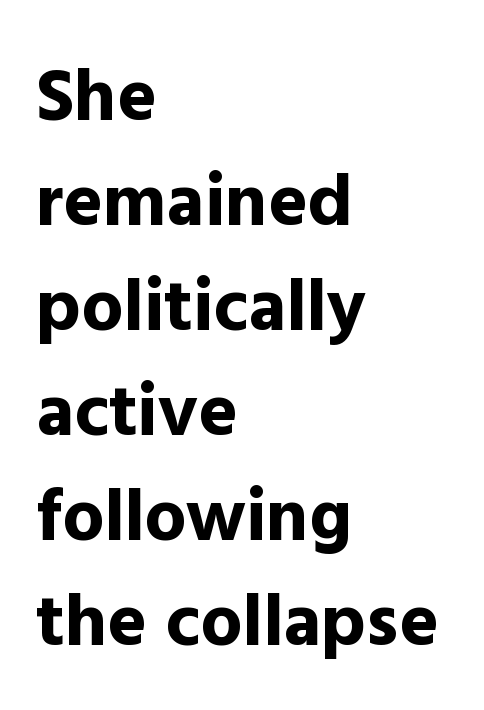
Q: Is the text bold? A: Yes.
Q: Is the text italic (slanted)? A: No, it is upright.
Q: Is the typeface a serif or a sans-serif typeface? A: Sans-serif.
Q: Is the text underlined? A: No.
Q: How is the paragraph aligned? A: Left-aligned.
Q: Is the spacing between letters normal or unusually wide? A: Normal.
Q: Is the spacing between lines tight, normal or loose? A: Normal.
Q: Width (condensed, normal, or wide)? A: Normal.
Q: x-height? A: Medium.
Q: Monospaced? A: No.
